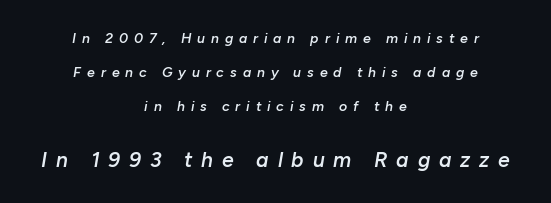
Q: Is the text bold? A: Semi-bold.
Q: Is the text italic (slanted)? A: Yes, it leans right by about 10 degrees.
Q: Is the text underlined? A: No.
Q: How is the paragraph aligned? A: Centered.
Q: Is the spacing between letters normal or unusually wide? A: Unusually wide.
Q: Is the spacing between lines tight, normal or loose? A: Loose.
Q: Which block of text is set in a larger size, the first (top) or the second (bottom)? A: The second (bottom) one.
